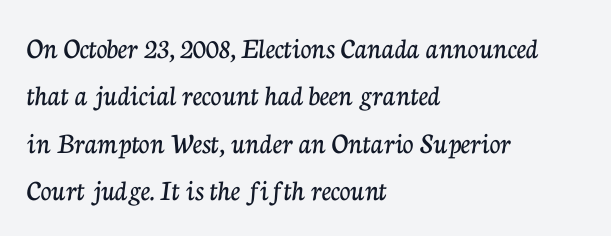
Clear beneath every line of the passage. A classic flush-left, rag-right setting is used for this passage. The face used here is proportionally spaced, like ordinary book or web type. The rendering uses a moderate line-height, typical for paragraphs. Each word holds together tightly as a unit, with standard inter-letter gaps.
